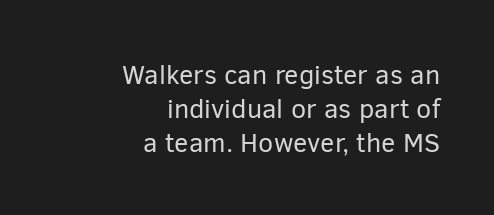
The image shows 27 px text type, upright; set right-aligned, normal line spacing (1.26x), normal letter spacing, not underlined.
